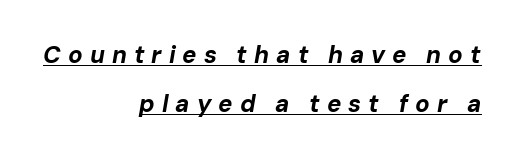
The image shows 24 px bold type, italic (leaning right); set right-aligned, loose line spacing (2.03x), unusually wide letter spacing (+0.29 em), underlined.
